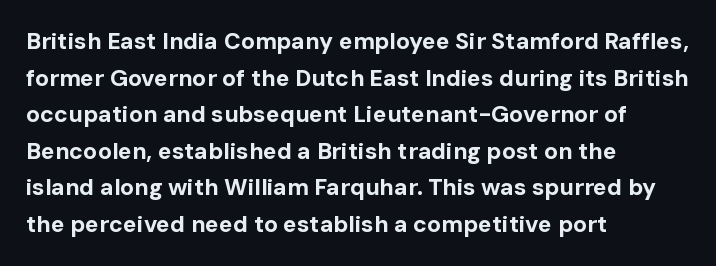
The image shows 23 px bold type, upright; set left-aligned, normal line spacing (1.59x), normal letter spacing, not underlined.
